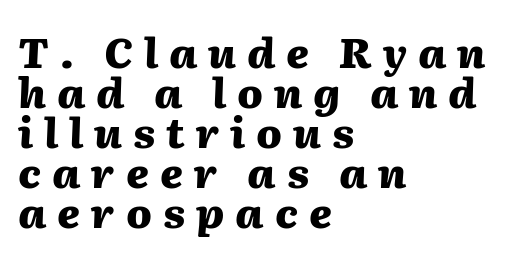
The characters look thick and weighty, a clear bold. Line spacing here is tight. Caption: expanded tracking, letters set apart. This sample uses an oblique cut, with every glyph tilted off the vertical. Letters rest on an invisible, unmarked baseline.
